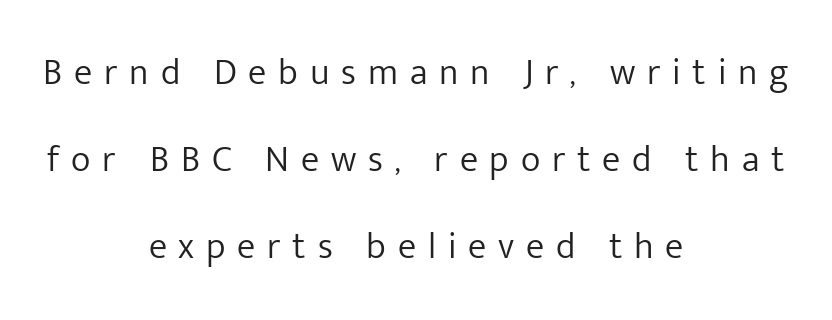
The image shows 37 px light sans-serif type, upright; set centered, loose line spacing (2.35x), unusually wide letter spacing (+0.32 em), not underlined; low stroke contrast and a medium x-height.
